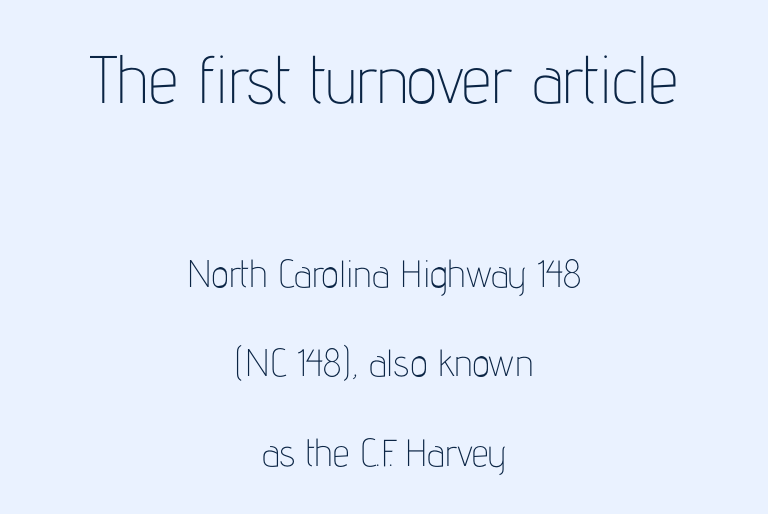
The image shows 67 px thin, condensed sans-serif type, upright; set centered, loose line spacing (2.36x), normal letter spacing, not underlined; the first (top) block is 1.76x larger; low stroke contrast and a medium x-height.
